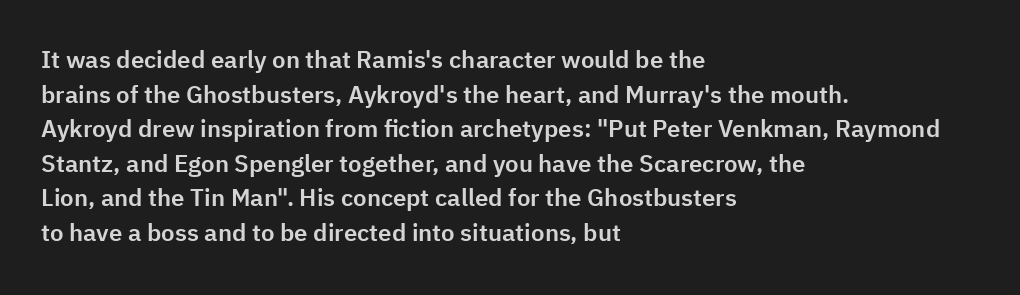
The image shows 24 px text type, upright; set left-aligned, normal line spacing (1.44x), normal letter spacing, not underlined.
